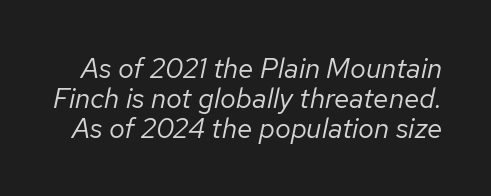
The image shows 28 px regular-weight type, italic (leaning right); set tight line spacing (1.07x), normal letter spacing, not underlined; low stroke contrast and a medium x-height.
